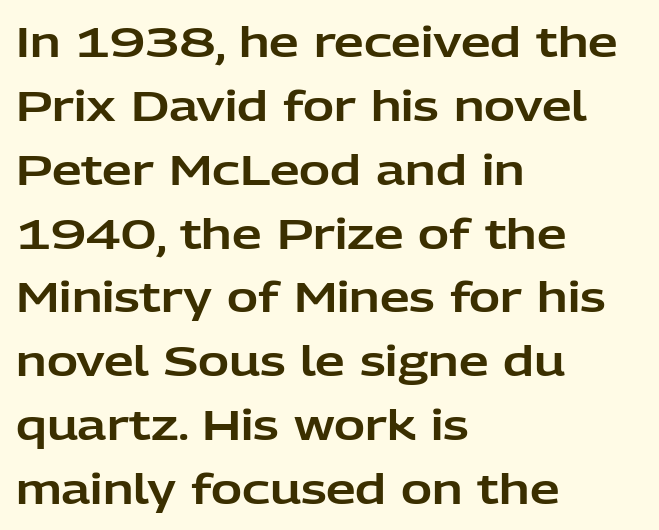
{"serif": "no", "italic": "no", "width": "normal", "stroke_contrast": "low", "x_height": "medium", "monospaced": "no", "underline": "no", "align": "left", "line_spacing": "normal", "line_spacing_ratio": 1.52, "letter_spacing": "normal", "letter_spacing_em": 0.0, "glyph_px": 42}
